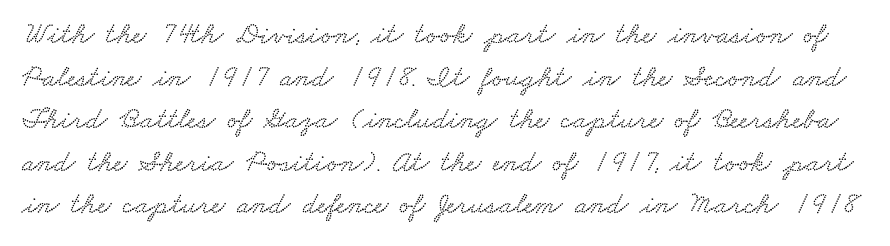
Q: Is the text underlined? A: No.
Q: Is the spacing between letters normal or unusually wide? A: Normal.
Q: Is the spacing between lines tight, normal or loose? A: Normal.
Q: Width (condensed, normal, or wide)? A: Wide.
Q: Stroke contrast? A: Low.
Q: x-height? A: Small.
Q: Monospaced? A: No.
